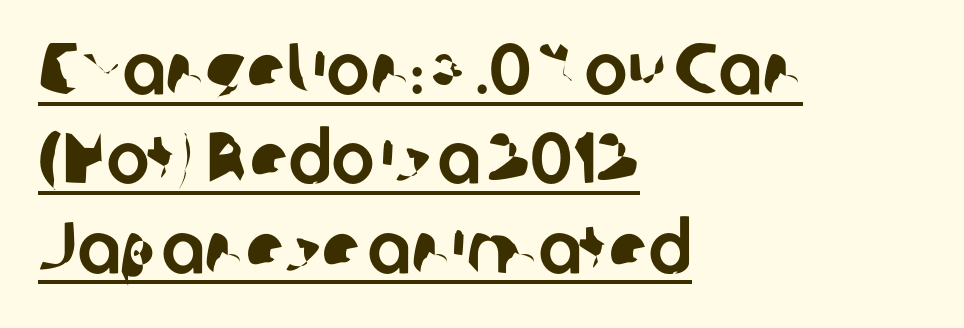
{"serif": "no", "width": "normal", "stroke_contrast": "low", "x_height": "medium", "monospaced": "no", "underline": "yes", "align": "left", "line_spacing_ratio": 1.24, "letter_spacing": "normal", "letter_spacing_em": 0.0, "glyph_px": 72}
